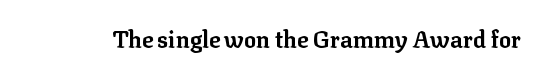
Notice how thick the strokes are: this is what a full bold looks like. In terms of letterspacing, this is plain default setting. The specimen omits any rule beneath the text block's lines. The lettering stays uniformly vertical, giving the passage a roman look.
